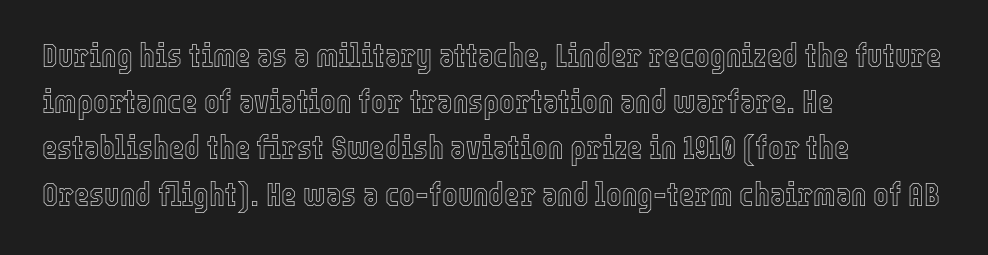
{"italic": "no", "width": "condensed", "x_height": "medium", "monospaced": "no", "underline": "no", "align": "left", "line_spacing": "normal", "line_spacing_ratio": 1.4, "letter_spacing": "normal", "letter_spacing_em": 0.0, "glyph_px": 33}
